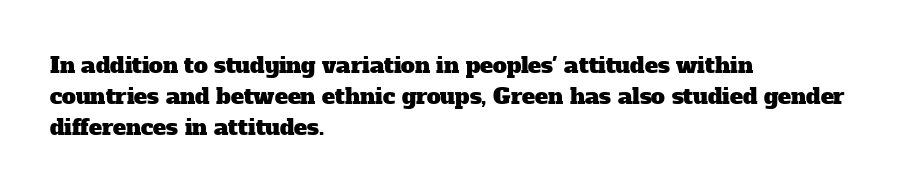
Q: Is the text underlined? A: No.
Q: How is the paragraph aligned? A: Left-aligned.
Q: Is the spacing between letters normal or unusually wide? A: Normal.
Q: Is the spacing between lines tight, normal or loose? A: Normal.
